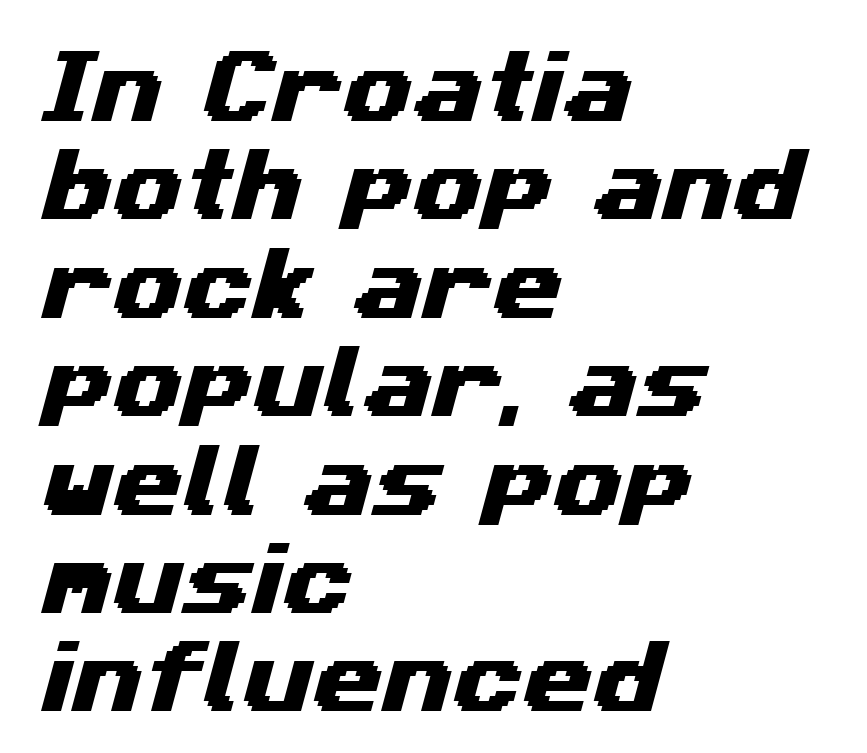
Q: Is the typeface a serif or a sans-serif typeface? A: Sans-serif.
Q: Is the text underlined? A: No.
Q: How is the paragraph aligned? A: Left-aligned.
Q: Is the spacing between letters normal or unusually wide? A: Normal.
Q: Width (condensed, normal, or wide)? A: Wide.
Q: Stroke contrast? A: Medium.
Q: x-height? A: Medium.
Q: Monospaced? A: No.
